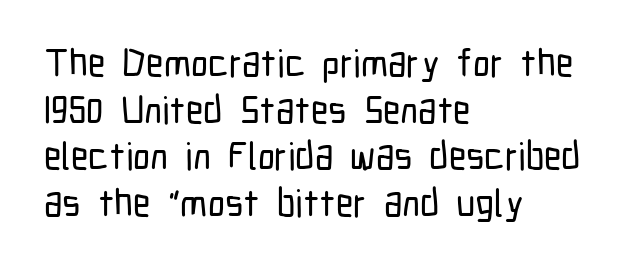
{"serif": "no", "italic": "no", "width": "condensed", "stroke_contrast": "low", "x_height": "medium", "monospaced": "no", "underline": "no", "align": "left", "line_spacing_ratio": 1.23, "letter_spacing": "normal", "letter_spacing_em": 0.0, "glyph_px": 38}
